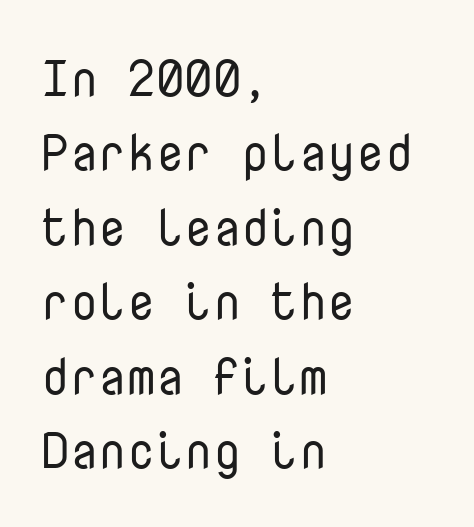
{"serif": "no", "italic": "no", "bold": "no", "weight": "regular", "width": "normal", "stroke_contrast": "low", "x_height": "medium", "monospaced": "yes", "underline": "no", "align": "left", "line_spacing": "normal", "line_spacing_ratio": 1.46, "letter_spacing": "normal", "letter_spacing_em": 0.0, "glyph_px": 51}
